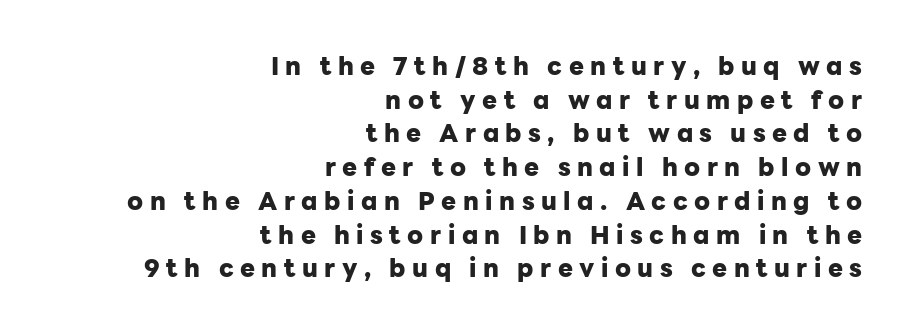
{"italic": "no", "bold": "yes", "underline": "no", "align": "right", "line_spacing": "normal", "line_spacing_ratio": 1.35, "letter_spacing": "wide", "letter_spacing_em": 0.26, "glyph_px": 25}
